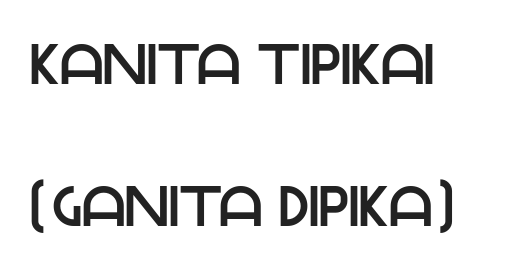
{"serif": "no", "italic": "no", "width": "normal", "stroke_contrast": "low", "x_height": "large", "monospaced": "no", "underline": "no", "align": "left", "line_spacing": "loose", "line_spacing_ratio": 2.49, "letter_spacing": "normal", "letter_spacing_em": 0.0, "glyph_px": 57}
